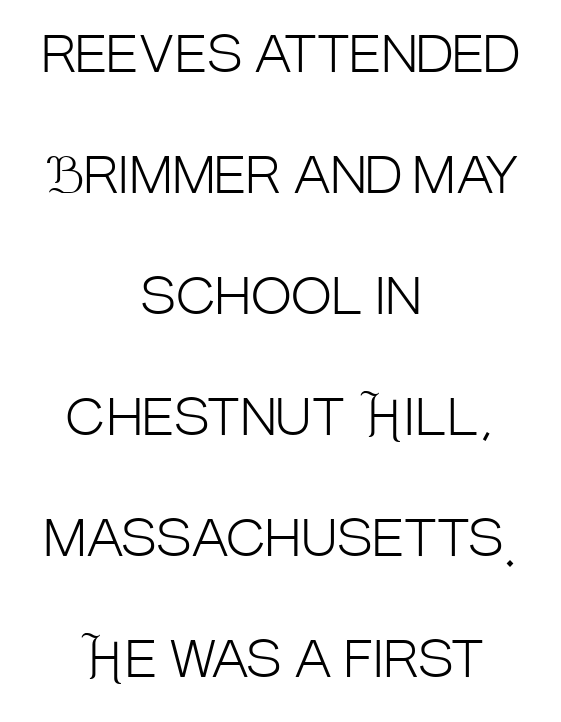
{"serif": "no", "italic": "no", "bold": "no", "weight": "light", "width": "condensed", "stroke_contrast": "low", "x_height": "large", "monospaced": "no", "underline": "no", "align": "center", "line_spacing": "loose", "line_spacing_ratio": 2.47, "letter_spacing": "normal", "letter_spacing_em": 0.0, "glyph_px": 49}
